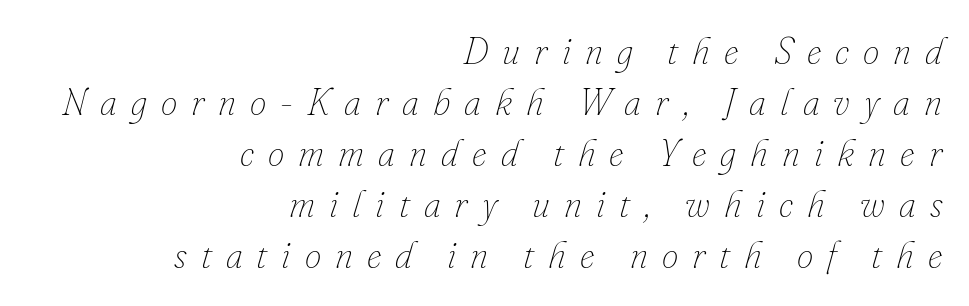
The image shows 37 px thin type, italic (leaning right); set right-aligned, normal line spacing (1.38x), unusually wide letter spacing (+0.38 em), not underlined; low stroke contrast and a small x-height.
